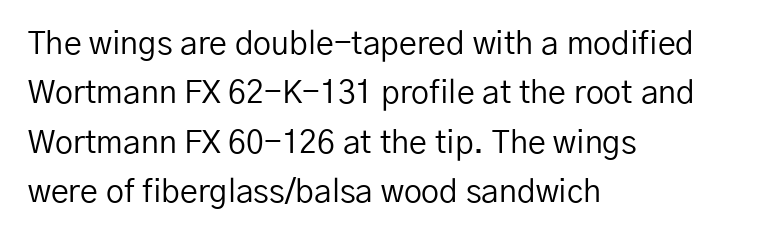
The image shows 32 px regular-weight sans-serif type, upright; set left-aligned, normal line spacing (1.54x), normal letter spacing, not underlined; low stroke contrast and a medium x-height.
